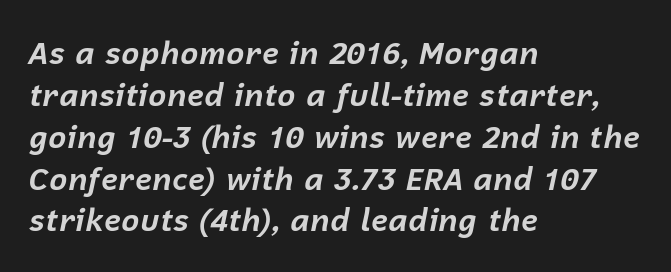
Q: Is the text bold? A: Yes.
Q: Is the text italic (slanted)? A: Yes, it leans right by about 12 degrees.
Q: Is the text underlined? A: No.
Q: How is the paragraph aligned? A: Left-aligned.
Q: Is the spacing between letters normal or unusually wide? A: Normal.
Q: Is the spacing between lines tight, normal or loose? A: Normal.
Q: Width (condensed, normal, or wide)? A: Normal.
Q: Stroke contrast? A: Low.
Q: x-height? A: Medium.
Q: Monospaced? A: No.
